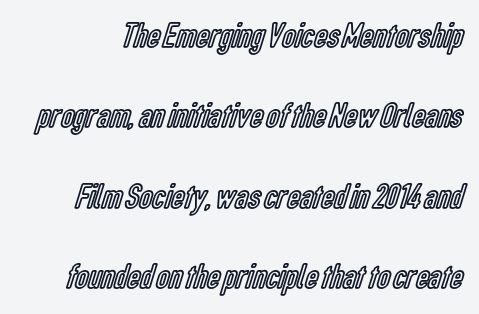
Q: Is the text italic (slanted)? A: Yes.
Q: Is the text underlined? A: No.
Q: Is the spacing between letters normal or unusually wide? A: Normal.
Q: Is the spacing between lines tight, normal or loose? A: Loose.
Q: Width (condensed, normal, or wide)? A: Condensed.
Q: x-height? A: Medium.
Q: Monospaced? A: No.
